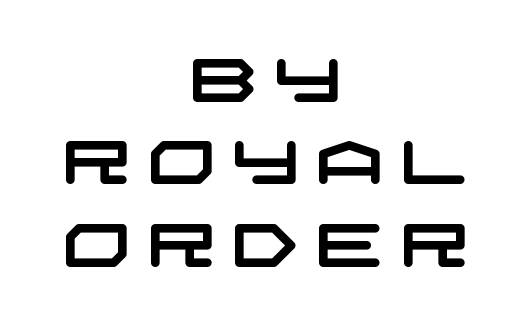
Q: Is the typeface a serif or a sans-serif typeface? A: Sans-serif.
Q: Is the text underlined? A: No.
Q: How is the paragraph aligned? A: Centered.
Q: Is the spacing between letters normal or unusually wide? A: Unusually wide.
Q: Is the spacing between lines tight, normal or loose? A: Normal.
Q: Width (condensed, normal, or wide)? A: Wide.
Q: Stroke contrast? A: Low.
Q: x-height? A: Large.
